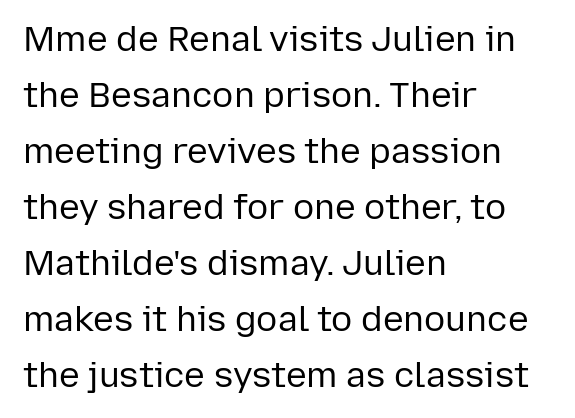
The image shows 35 px regular-weight sans-serif type, upright; set left-aligned, normal line spacing (1.6x), normal letter spacing, not underlined; low stroke contrast and a medium x-height.
